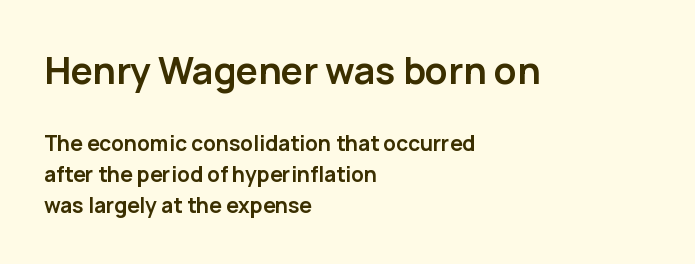
Q: Is the text bold? A: Yes.
Q: Is the text italic (slanted)? A: No, it is upright.
Q: Is the typeface a serif or a sans-serif typeface? A: Sans-serif.
Q: Is the text underlined? A: No.
Q: How is the paragraph aligned? A: Left-aligned.
Q: Is the spacing between letters normal or unusually wide? A: Normal.
Q: Is the spacing between lines tight, normal or loose? A: Normal.
Q: Which block of text is set in a larger size, the first (top) or the second (bottom)? A: The first (top) one.
Q: Width (condensed, normal, or wide)? A: Normal.
Q: Stroke contrast? A: Low.
Q: x-height? A: Medium.
Q: Monospaced? A: No.
